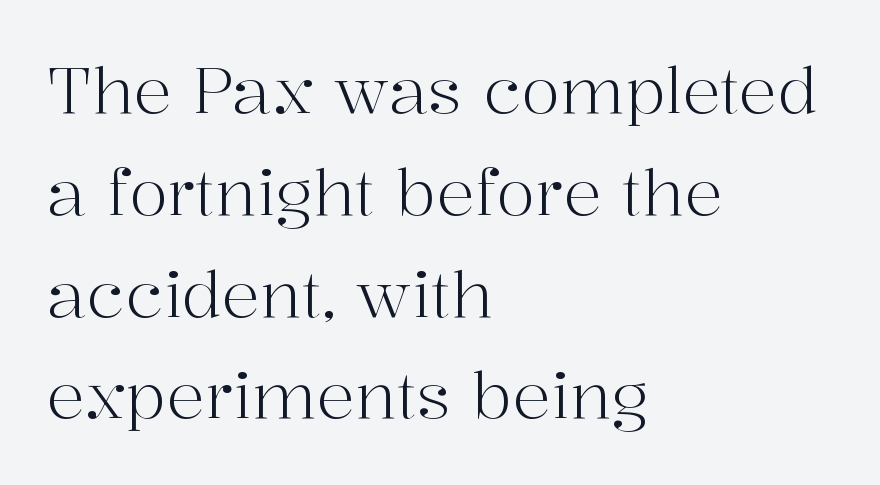
The strokes are not fattened; the text isn't bold. Reading down the block, your eye returns to a fixed left position each line. Look at the bottom of the vertical strokes: they flare into serifs here. Between one letter and the next there's only the usual sliver of space. This is the regular roman posture of the typeface. Letters rest on an invisible, unmarked baseline.
